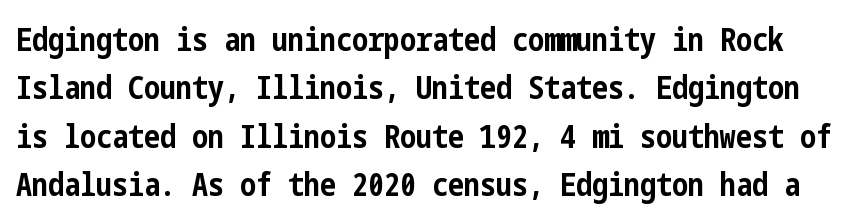
Caption: bold face, heavy strokes. This sample keeps an unexceptional amount of space between lines. The font's upright variant was chosen for this text. The space directly below the letters is spotless. Standard letterfit; no display-style spreading of the glyphs. Are there feet on the stems? There aren't — it's a sans.
